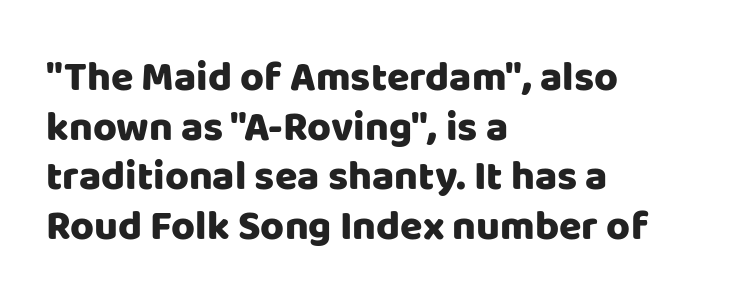
Q: Is the text italic (slanted)? A: No, it is upright.
Q: Is the typeface a serif or a sans-serif typeface? A: Sans-serif.
Q: Is the text underlined? A: No.
Q: How is the paragraph aligned? A: Left-aligned.
Q: Is the spacing between letters normal or unusually wide? A: Normal.
Q: Width (condensed, normal, or wide)? A: Normal.
Q: Stroke contrast? A: Low.
Q: x-height? A: Large.
Q: Monospaced? A: No.
